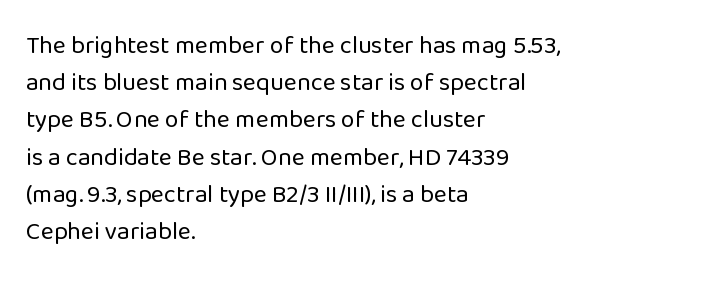
The image shows 25 px text type, upright; set left-aligned, normal line spacing (1.49x), normal letter spacing, not underlined.
